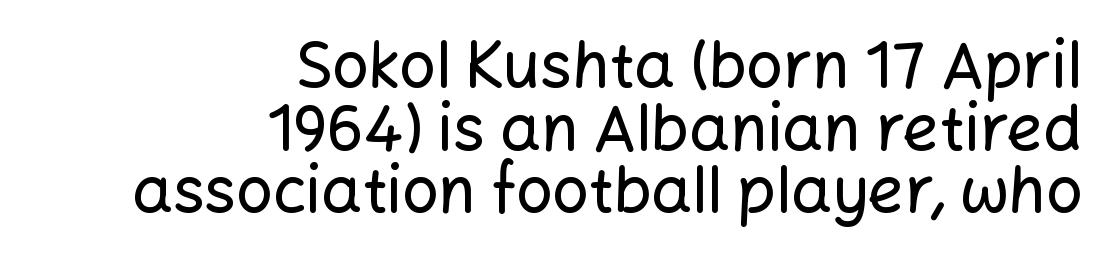
Each line ends at the same right margin while the left side varies. The type sits square on the baseline with zero lean. In terms of letterspacing, this is plain default setting. No word sits above an underline. Varying glyph widths throughout — classic text-font behaviour.
